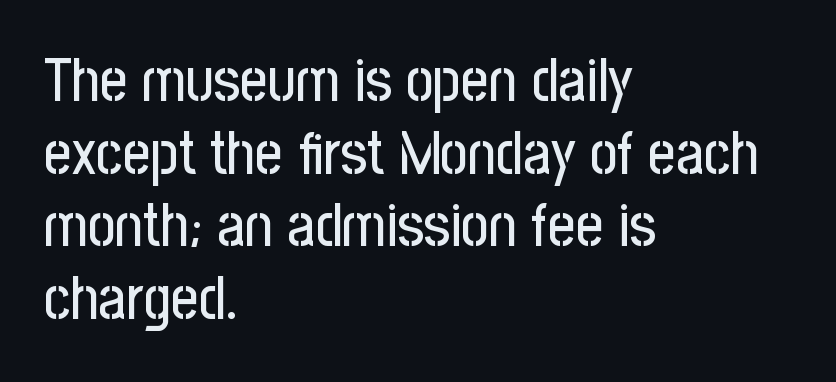
The image shows 60 px condensed sans-serif type, upright; set left-aligned, line spacing 1.21x, normal letter spacing, not underlined; low stroke contrast and a medium x-height.
